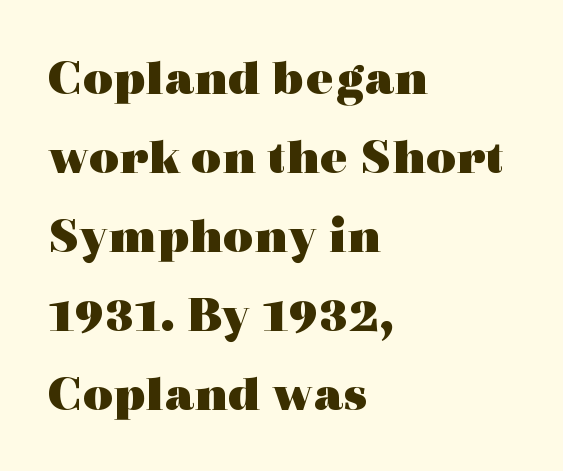
{"serif": "yes", "italic": "no", "bold": "yes", "weight": "heavy", "width": "wide", "x_height": "medium", "monospaced": "no", "underline": "no", "align": "left", "line_spacing": "normal", "line_spacing_ratio": 1.52, "letter_spacing": "normal", "letter_spacing_em": 0.0, "glyph_px": 52}
